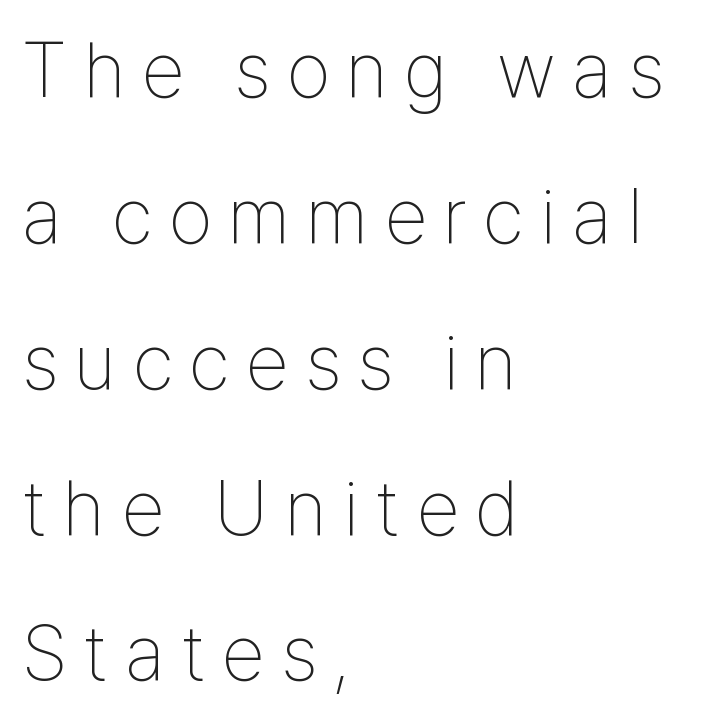
The image shows 78 px thin, condensed sans-serif type, upright; set left-aligned, line spacing 1.87x, unusually wide letter spacing (+0.21 em), not underlined; low stroke contrast and a medium x-height.
